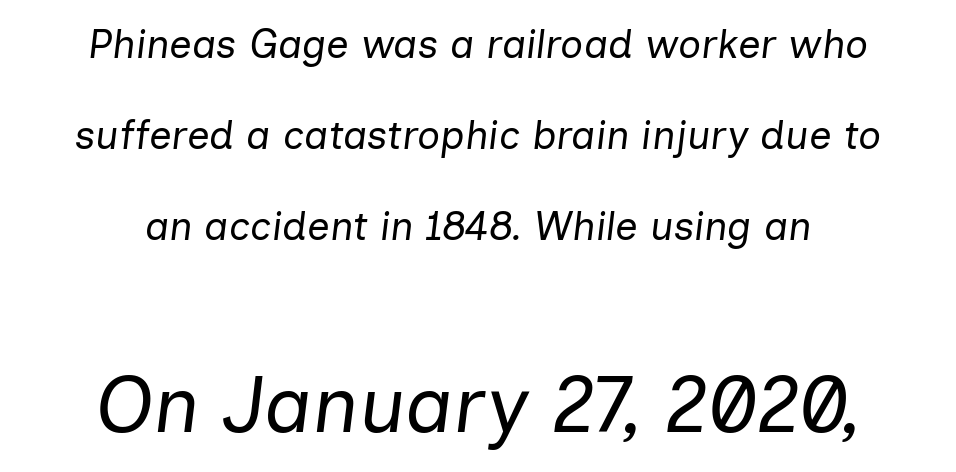
Q: Is the text bold? A: No.
Q: Is the text italic (slanted)? A: Yes, it leans right by about 7 degrees.
Q: Is the text underlined? A: No.
Q: How is the paragraph aligned? A: Centered.
Q: Is the spacing between letters normal or unusually wide? A: Normal.
Q: Is the spacing between lines tight, normal or loose? A: Loose.
Q: Which block of text is set in a larger size, the first (top) or the second (bottom)? A: The second (bottom) one.
Q: Width (condensed, normal, or wide)? A: Normal.
Q: Stroke contrast? A: Low.
Q: x-height? A: Medium.
Q: Monospaced? A: No.
